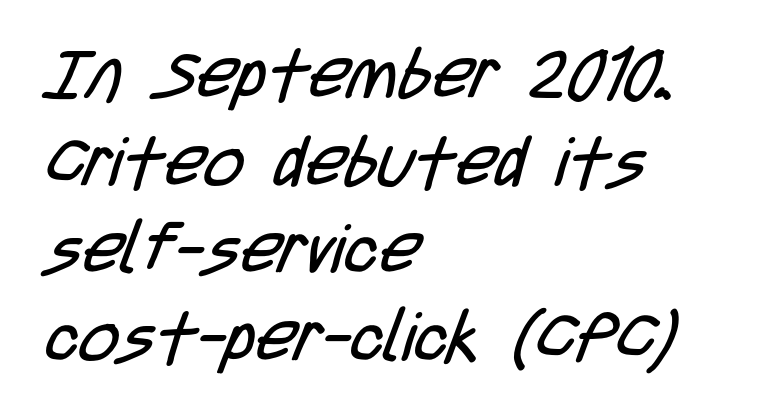
Unlike a traditional serif, this face leaves its strokes unadorned. No extra tracking has been applied to these lines. Vertical stems look standard width or narrower in stroke. Is this a fixed-width face? No — the glyphs have proportional, varying widths.
